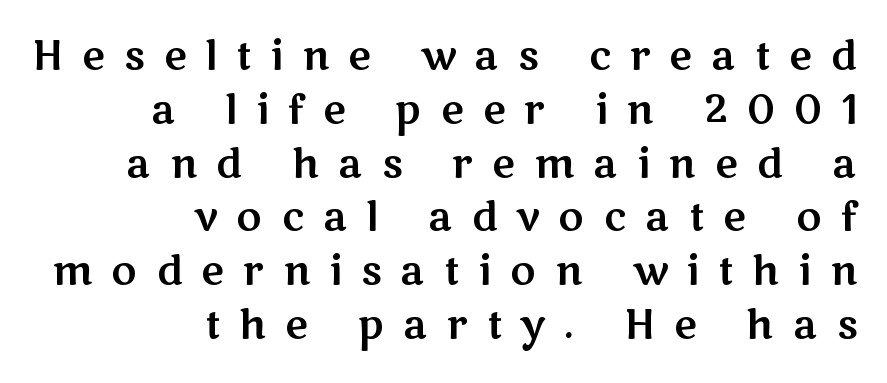
The text block is weighted toward the right margin, trailing off unevenly leftward. The tracking jumps out immediately: characters are airy and widely separated. A clean baseline with only descenders dipping below it. Varying glyph widths throughout — classic text-font behaviour.
